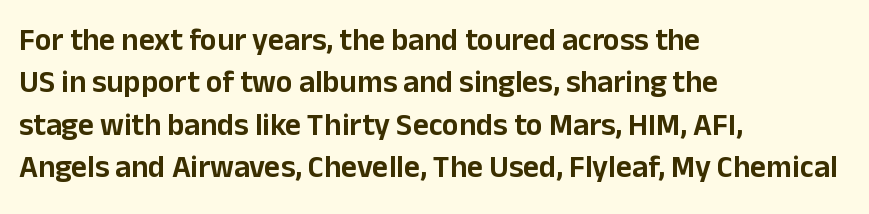
Q: Is the text italic (slanted)? A: No, it is upright.
Q: Is the typeface a serif or a sans-serif typeface? A: Sans-serif.
Q: Is the text underlined? A: No.
Q: How is the paragraph aligned? A: Left-aligned.
Q: Is the spacing between letters normal or unusually wide? A: Normal.
Q: Is the spacing between lines tight, normal or loose? A: Normal.
Q: Width (condensed, normal, or wide)? A: Normal.
Q: Stroke contrast? A: Low.
Q: x-height? A: Medium.
Q: Monospaced? A: No.
